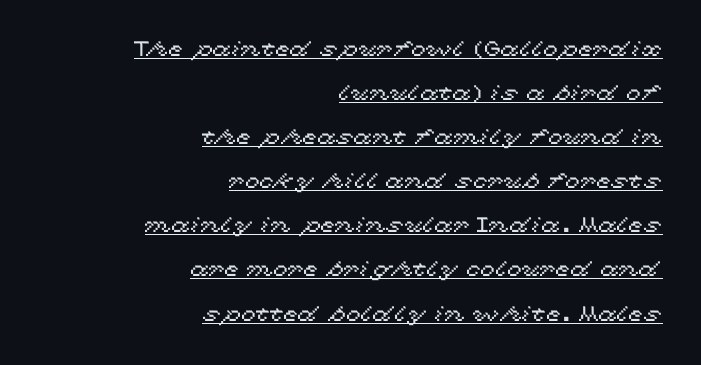
Q: Is the text italic (slanted)? A: Yes.
Q: Is the text underlined? A: Yes.
Q: How is the paragraph aligned? A: Right-aligned.
Q: Is the spacing between letters normal or unusually wide? A: Normal.
Q: Is the spacing between lines tight, normal or loose? A: Loose.
